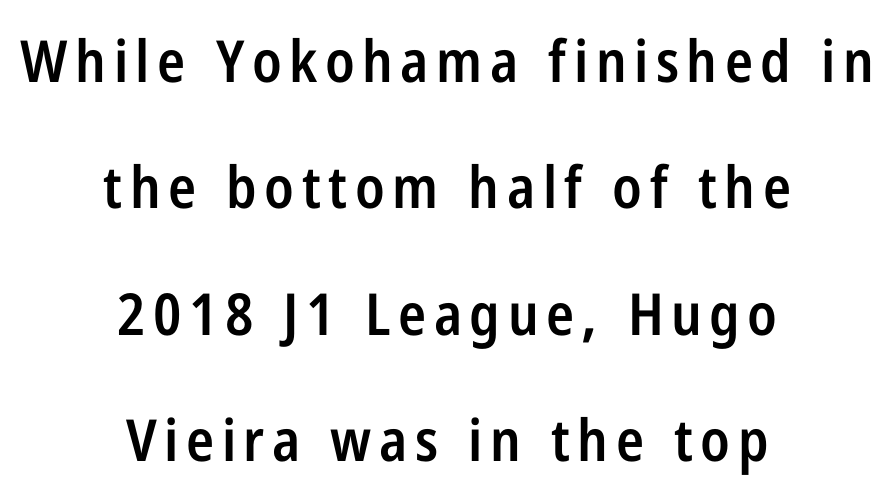
The lines in this sample share a center point and differ in where they start and stop. Honestly, the rows look like they've been pulled way apart. This sample uses an upright cut, with every glyph sitting square on the baseline. Is this a fixed-width face? No — the glyphs have proportional, varying widths.
